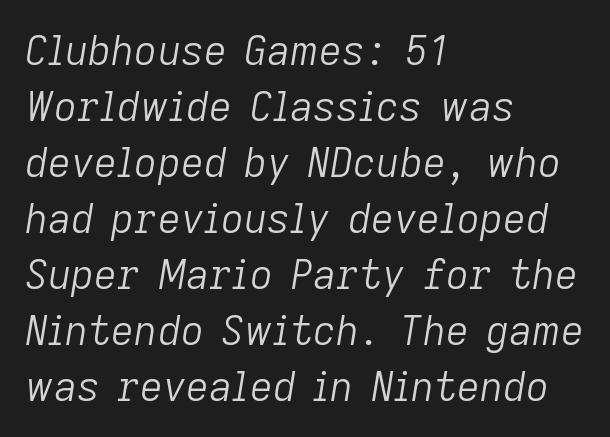
The letterforms sit at book weight or below. Descenders are the only things crossing below the line. The face used here has a pronounced slope to its letters. The compositor pushed each line to the left boundary. Do the characters align in a grid? No, the font is proportional. Horizontal bands of white between lines are of average thickness.
